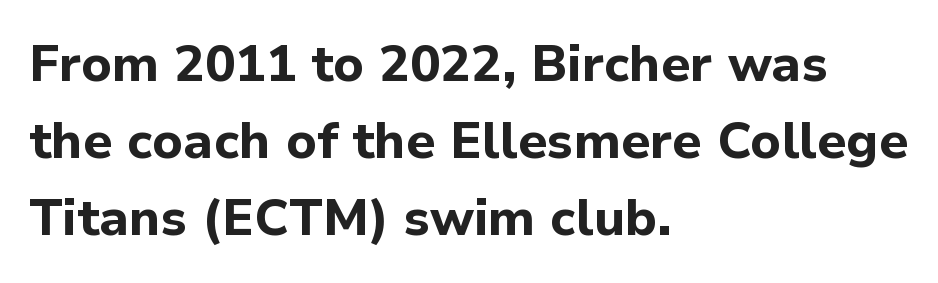
{"serif": "no", "italic": "no", "bold": "yes", "weight": "bold", "width": "normal", "stroke_contrast": "low", "x_height": "medium", "monospaced": "no", "underline": "no", "align": "left", "line_spacing": "normal", "line_spacing_ratio": 1.51, "letter_spacing": "normal", "letter_spacing_em": 0.0, "glyph_px": 51}
